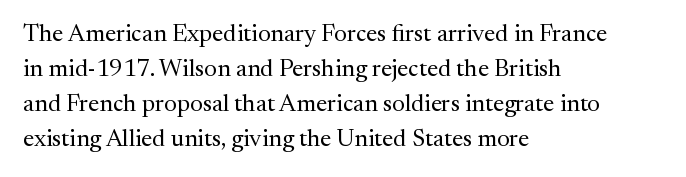
{"italic": "no", "bold": "no", "underline": "no", "align": "left", "line_spacing": "normal", "line_spacing_ratio": 1.46, "letter_spacing": "normal", "letter_spacing_em": 0.0, "glyph_px": 24}
